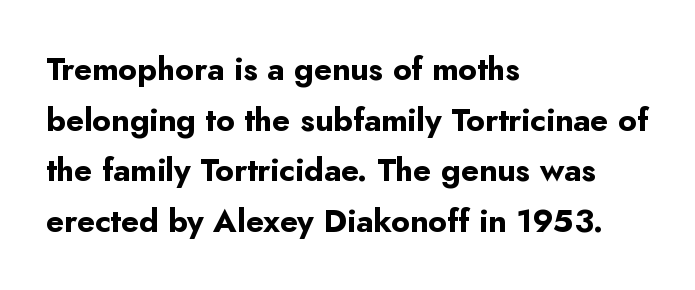
The image shows 32 px bold sans-serif type, upright; set left-aligned, normal line spacing (1.58x), normal letter spacing, not underlined; low stroke contrast and a small x-height.
